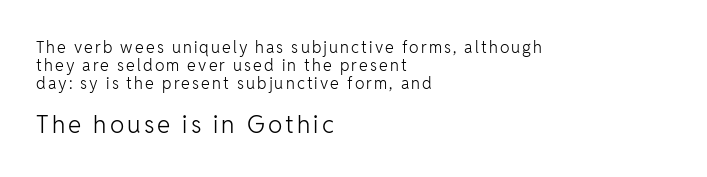
The area under the type is left untouched. Here the second block reads like a headline and the first like body copy. Which margin do the lines hug? The left one — the right edge is uneven. Is the stroke heavy? The answer is a plain regular-or-lighter. You could barely slide anything between these rows. Quick note: not italic, upright.
